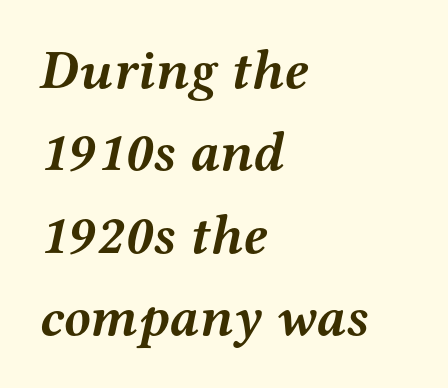
Q: Is the text bold? A: Yes.
Q: Is the text italic (slanted)? A: Yes, it leans right by about 12 degrees.
Q: Is the typeface a serif or a sans-serif typeface? A: Serif.
Q: Is the text underlined? A: No.
Q: How is the paragraph aligned? A: Left-aligned.
Q: Is the spacing between letters normal or unusually wide? A: Normal.
Q: Is the spacing between lines tight, normal or loose? A: Normal.
Q: Width (condensed, normal, or wide)? A: Wide.
Q: Stroke contrast? A: Medium.
Q: x-height? A: Medium.
Q: Monospaced? A: No.
